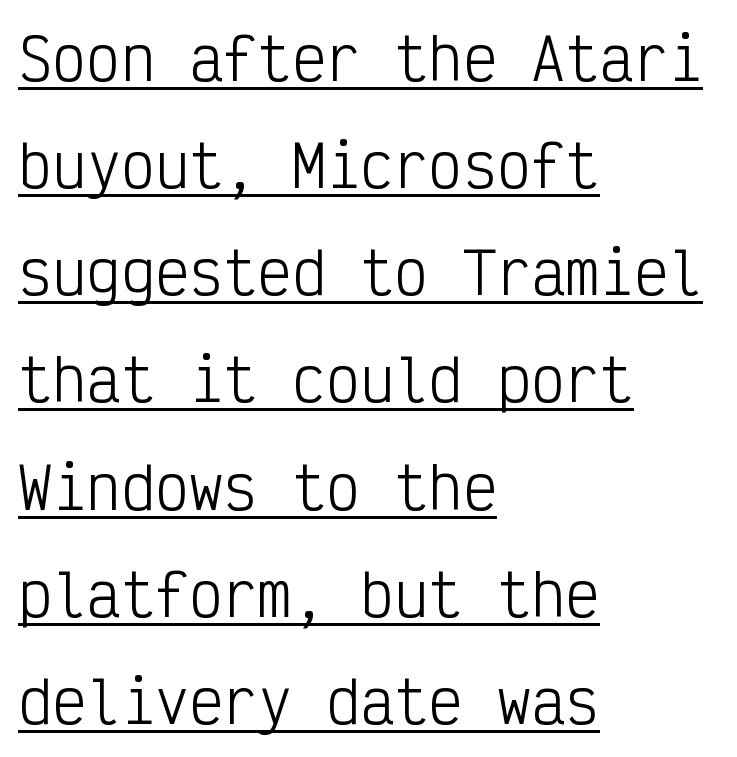
{"serif": "no", "italic": "no", "bold": "no", "weight": "light", "width": "condensed", "stroke_contrast": "low", "x_height": "medium", "monospaced": "yes", "underline": "yes", "align": "left", "line_spacing_ratio": 1.88, "letter_spacing": "normal", "letter_spacing_em": 0.0, "glyph_px": 57}
